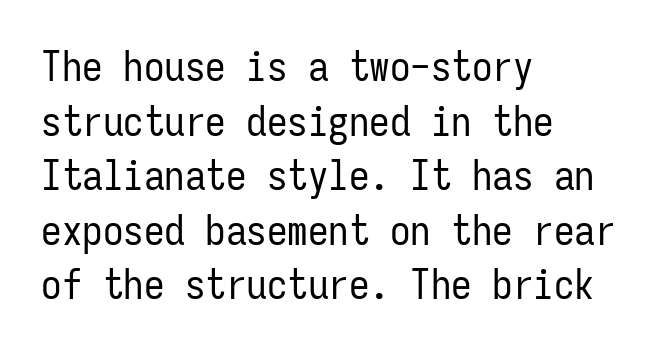
Q: Is the text bold? A: No.
Q: Is the text italic (slanted)? A: No, it is upright.
Q: Is the typeface a serif or a sans-serif typeface? A: Sans-serif.
Q: Is the text underlined? A: No.
Q: How is the paragraph aligned? A: Left-aligned.
Q: Is the spacing between letters normal or unusually wide? A: Normal.
Q: Is the spacing between lines tight, normal or loose? A: Normal.
Q: Width (condensed, normal, or wide)? A: Condensed.
Q: Stroke contrast? A: Low.
Q: x-height? A: Medium.
Q: Monospaced? A: Yes.
